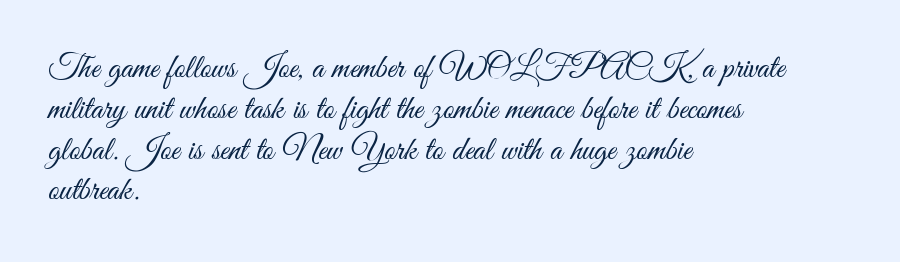
Q: Is the text bold? A: No.
Q: Is the text italic (slanted)? A: Yes.
Q: Is the typeface a serif or a sans-serif typeface? A: Sans-serif.
Q: Is the text underlined? A: No.
Q: How is the paragraph aligned? A: Left-aligned.
Q: Is the spacing between letters normal or unusually wide? A: Normal.
Q: Width (condensed, normal, or wide)? A: Condensed.
Q: Stroke contrast? A: Medium.
Q: x-height? A: Small.
Q: Monospaced? A: No.
